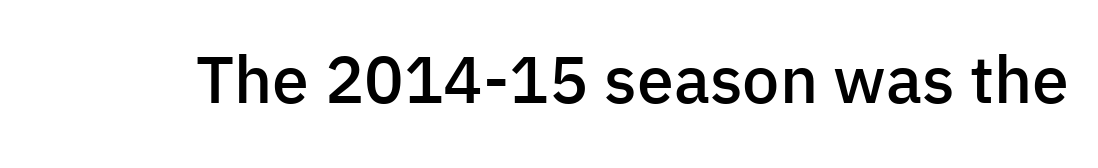
Looks like regular typesetting: each glyph gets only the width it needs. A somewhat darkened texture: the type is semibold rather than bold. Nope, no serifs anywhere on these letters. Italic? Not at all — the glyphs are vertical. The letters sit at their default tracking, neither squeezed nor spread.
